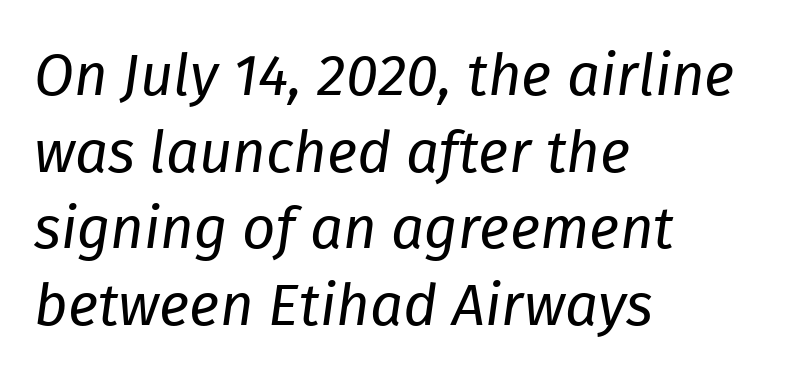
Q: Is the text bold? A: No.
Q: Is the text italic (slanted)? A: Yes, it leans right by about 8 degrees.
Q: Is the text underlined? A: No.
Q: How is the paragraph aligned? A: Left-aligned.
Q: Is the spacing between letters normal or unusually wide? A: Normal.
Q: Is the spacing between lines tight, normal or loose? A: Normal.
Q: Width (condensed, normal, or wide)? A: Normal.
Q: Stroke contrast? A: Low.
Q: x-height? A: Medium.
Q: Monospaced? A: No.
